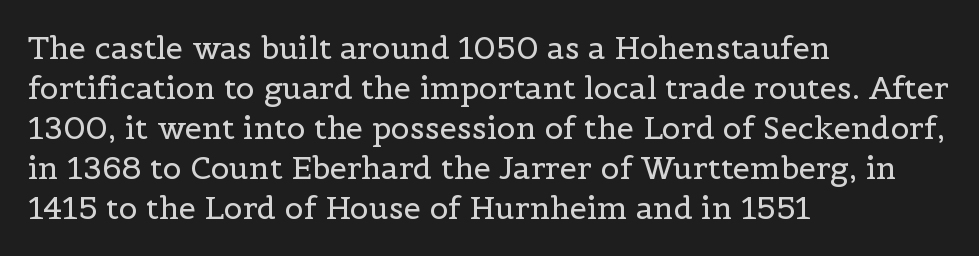
{"serif": "yes", "italic": "no", "bold": "no", "weight": "regular", "width": "normal", "x_height": "medium", "monospaced": "no", "underline": "no", "align": "left", "line_spacing": "normal", "line_spacing_ratio": 1.29, "letter_spacing": "normal", "letter_spacing_em": 0.0, "glyph_px": 31}
